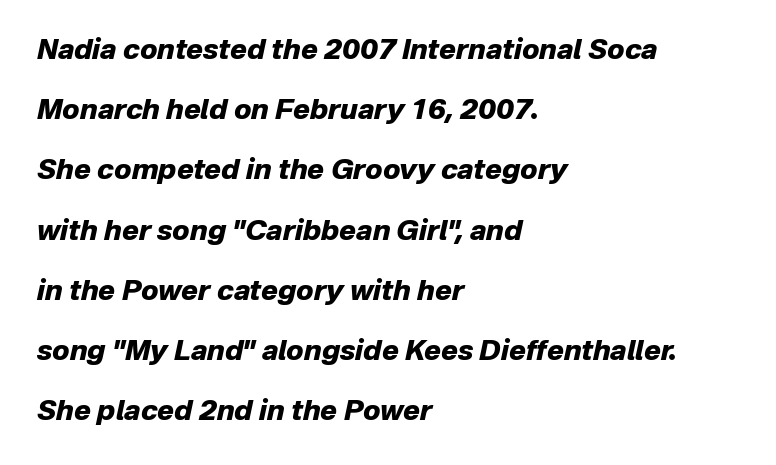
The image shows 28 px heavy type, italic (leaning right); set left-aligned, loose line spacing (2.15x), normal letter spacing, not underlined; low stroke contrast and a medium x-height.
